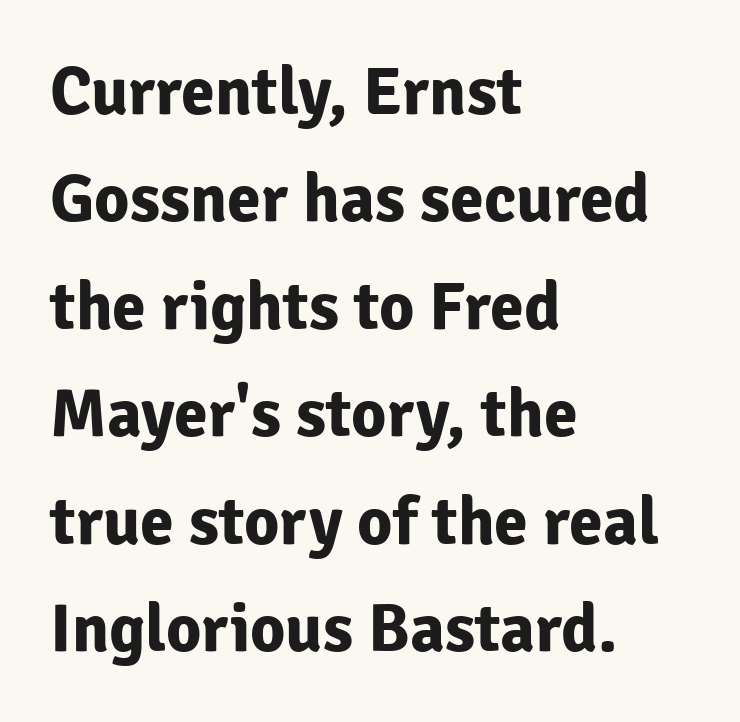
{"serif": "no", "italic": "no", "bold": "yes", "weight": "bold", "width": "normal", "stroke_contrast": "low", "x_height": "medium", "monospaced": "no", "underline": "no", "align": "left", "line_spacing": "normal", "line_spacing_ratio": 1.58, "letter_spacing": "normal", "letter_spacing_em": 0.0, "glyph_px": 68}
